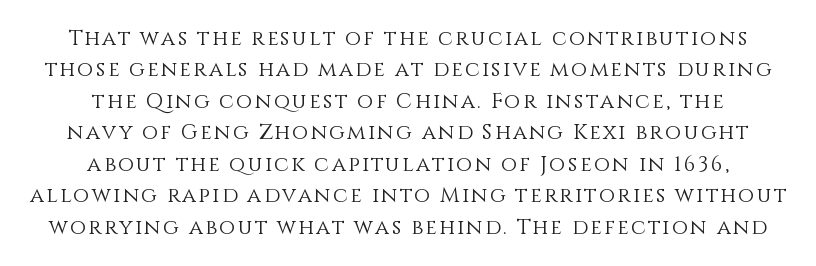
Q: Is the text bold? A: No.
Q: Is the text italic (slanted)? A: No, it is upright.
Q: Is the text underlined? A: No.
Q: How is the paragraph aligned? A: Centered.
Q: Is the spacing between lines tight, normal or loose? A: Normal.
